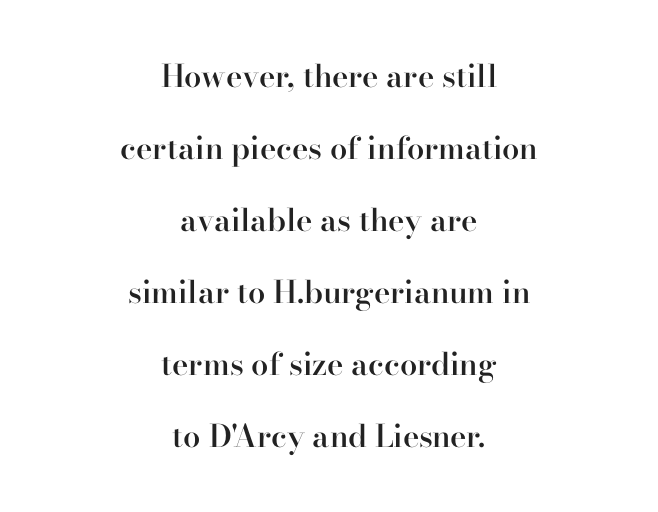
{"serif": "yes", "italic": "no", "bold": "semi", "weight": "semibold", "width": "normal", "stroke_contrast": "high", "x_height": "small", "monospaced": "no", "underline": "no", "align": "center", "line_spacing": "loose", "line_spacing_ratio": 2.32, "letter_spacing": "normal", "letter_spacing_em": 0.0, "glyph_px": 31}
